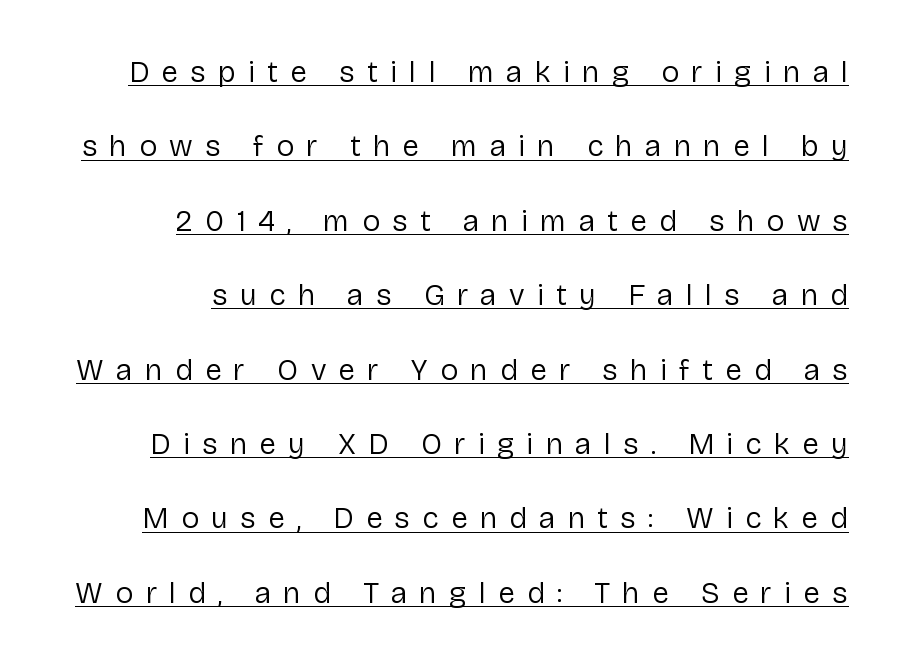
Q: Is the text bold? A: No.
Q: Is the text italic (slanted)? A: No, it is upright.
Q: Is the typeface a serif or a sans-serif typeface? A: Sans-serif.
Q: Is the text underlined? A: Yes.
Q: How is the paragraph aligned? A: Right-aligned.
Q: Is the spacing between letters normal or unusually wide? A: Unusually wide.
Q: Is the spacing between lines tight, normal or loose? A: Loose.
Q: Width (condensed, normal, or wide)? A: Normal.
Q: Stroke contrast? A: Low.
Q: x-height? A: Medium.
Q: Monospaced? A: No.
